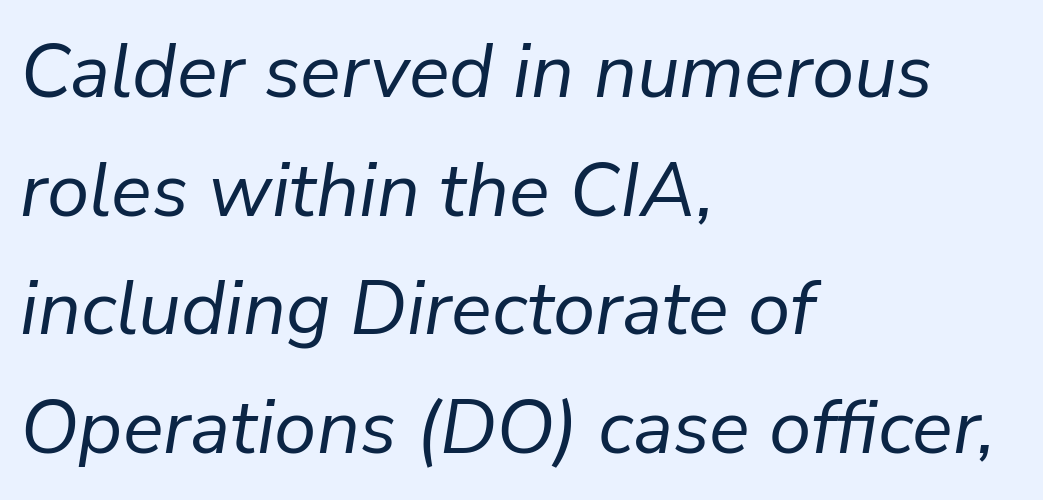
Leading: standard. Is this a fixed-width face? No — the glyphs have proportional, varying widths. The foot of each line stays bare and open. Yep, that's italic — everything's leaning. The paragraph shown leans on its left margin.
